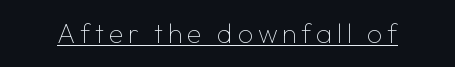
The image shows 27 px text type, upright; set underlined.
